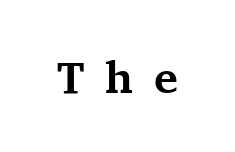
Q: Is the text bold? A: Yes.
Q: Is the text italic (slanted)? A: No, it is upright.
Q: Is the typeface a serif or a sans-serif typeface? A: Serif.
Q: Is the text underlined? A: No.
Q: Is the spacing between letters normal or unusually wide? A: Unusually wide.
Q: Width (condensed, normal, or wide)? A: Normal.
Q: Stroke contrast? A: Medium.
Q: x-height? A: Medium.
Q: Monospaced? A: No.
